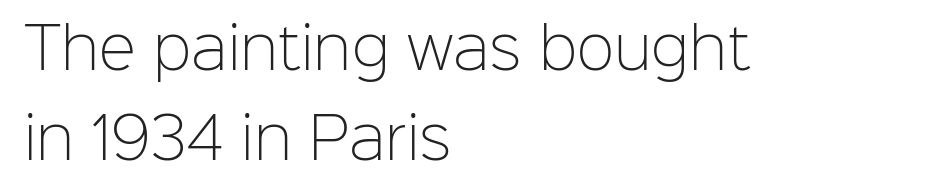
The image shows 56 px light sans-serif type, upright; set left-aligned, normal line spacing (1.61x), normal letter spacing, not underlined; low stroke contrast and a medium x-height.
